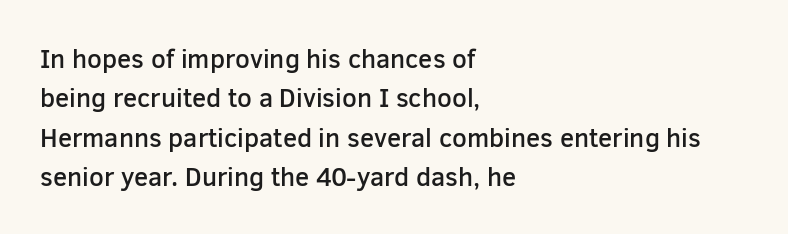
The image shows 26 px text type, upright; set left-aligned, normal line spacing (1.51x), normal letter spacing, not underlined.
